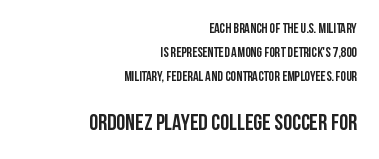
Q: Is the text bold? A: Yes.
Q: Is the text italic (slanted)? A: No, it is upright.
Q: Is the text underlined? A: No.
Q: How is the paragraph aligned? A: Right-aligned.
Q: Is the spacing between letters normal or unusually wide? A: Normal.
Q: Which block of text is set in a larger size, the first (top) or the second (bottom)? A: The second (bottom) one.
